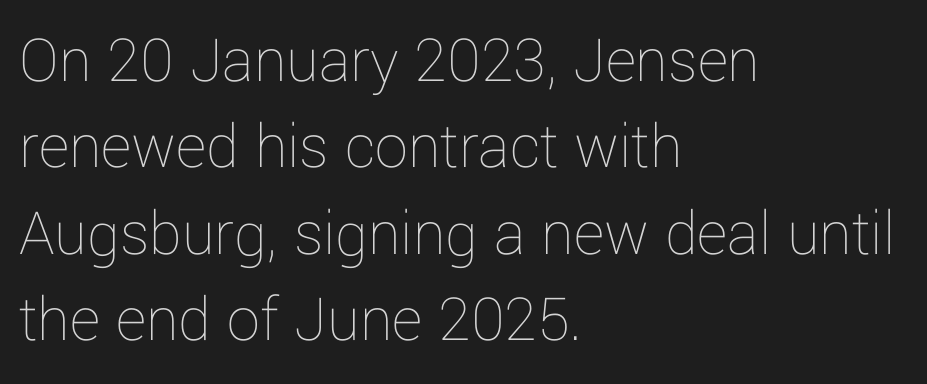
Q: Is the text bold? A: No.
Q: Is the text italic (slanted)? A: No, it is upright.
Q: Is the text underlined? A: No.
Q: How is the paragraph aligned? A: Left-aligned.
Q: Is the spacing between letters normal or unusually wide? A: Normal.
Q: Is the spacing between lines tight, normal or loose? A: Normal.
Q: Width (condensed, normal, or wide)? A: Normal.
Q: Stroke contrast? A: Low.
Q: x-height? A: Medium.
Q: Monospaced? A: No.
